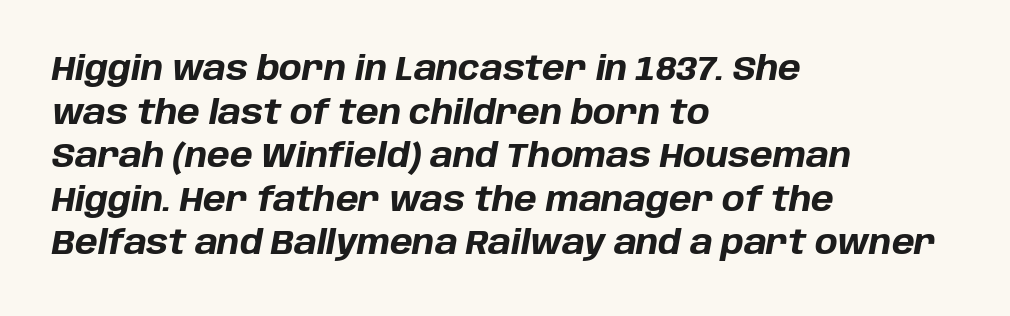
The horizontal fit of the characters is conventional and even. These lines are rendered in a variable-pitch font. The passage is arranged the way most books set body copy — flush left. Heavy-handed strokes throughout: this text is bold.
